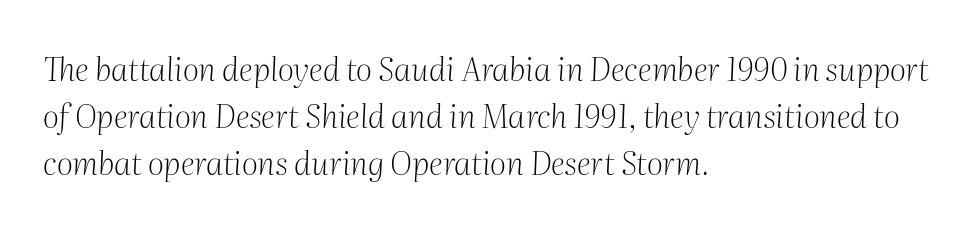
The image shows 32 px light serif type, italic (leaning right); set left-aligned, normal line spacing (1.47x), normal letter spacing, not underlined; medium stroke contrast and a medium x-height.
